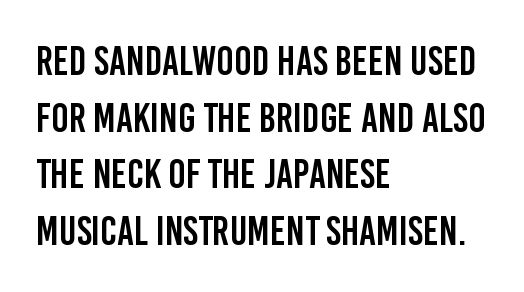
The image shows 41 px condensed sans-serif type, upright; set left-aligned, normal line spacing (1.38x), normal letter spacing, not underlined; low stroke contrast and a large x-height.
